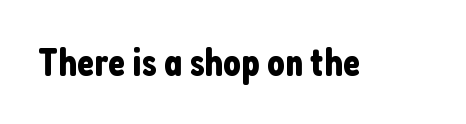
The image shows 39 px condensed sans-serif type, upright; set normal letter spacing, not underlined; low stroke contrast and a medium x-height.
